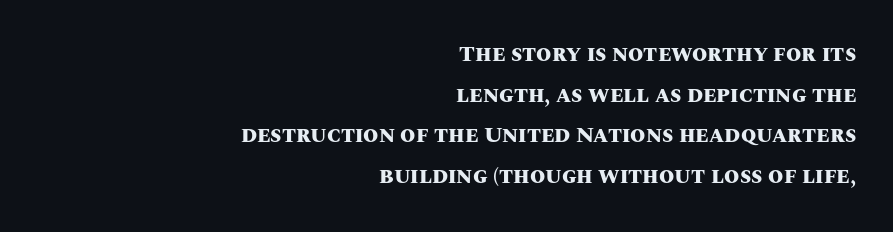
The image shows 22 px bold type, upright; set right-aligned, line spacing 1.85x, normal letter spacing, not underlined.
